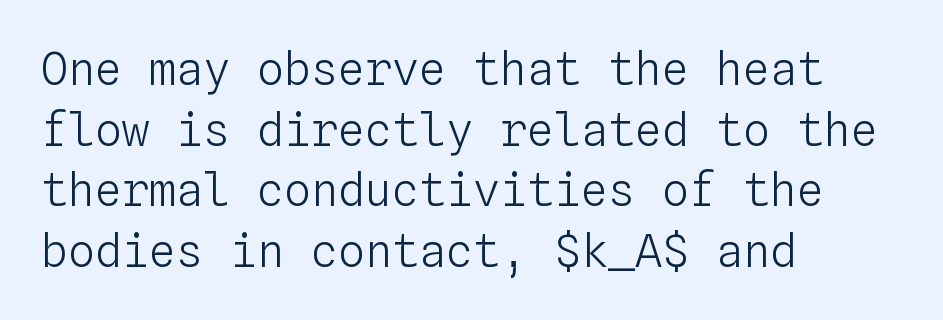
Q: Is the text bold? A: No.
Q: Is the text italic (slanted)? A: No, it is upright.
Q: Is the text underlined? A: No.
Q: How is the paragraph aligned? A: Left-aligned.
Q: Is the spacing between letters normal or unusually wide? A: Normal.
Q: Is the spacing between lines tight, normal or loose? A: Normal.
Q: Width (condensed, normal, or wide)? A: Normal.
Q: Stroke contrast? A: Low.
Q: x-height? A: Medium.
Q: Monospaced? A: Yes.
